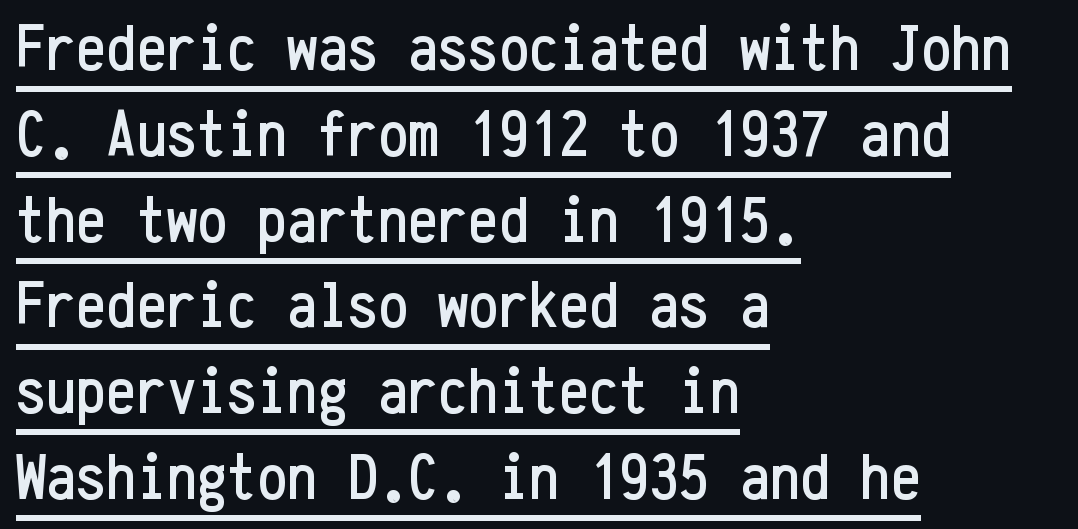
Every character sits straight up, as roman type does. Looks like terminal output: every glyph gets an equal slot. Short note: letters normally spaced. Compared with undecorated copy, this sample adds a rule below the words.
